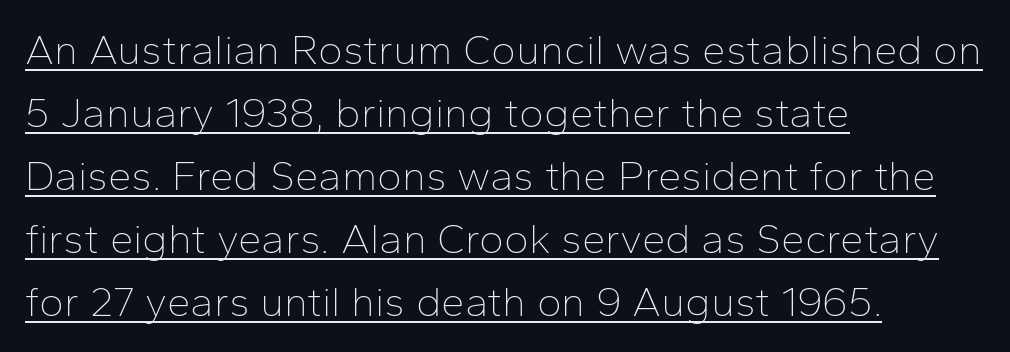
{"serif": "no", "italic": "no", "bold": "no", "weight": "thin", "width": "normal", "stroke_contrast": "low", "x_height": "medium", "monospaced": "no", "underline": "yes", "align": "left", "line_spacing": "normal", "line_spacing_ratio": 1.5, "letter_spacing": "normal", "letter_spacing_em": 0.0, "glyph_px": 42}
